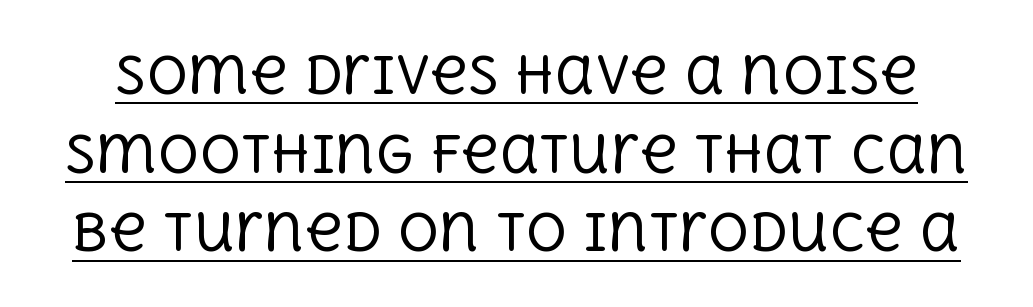
Examine the stroke ends and you'll spot serifs. Italic: no, the glyphs are upright roman. The rendering uses natural spacing where letterforms have individual widths. A rule runs beneath these lines of type. These lines sit exactly where default settings would place them.
